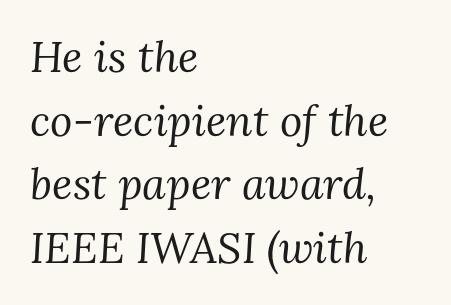
The image shows 43 px regular-weight serif type, italic (leaning right); set left-aligned, normal line spacing (1.48x), normal letter spacing, not underlined; medium stroke contrast and a medium x-height.
